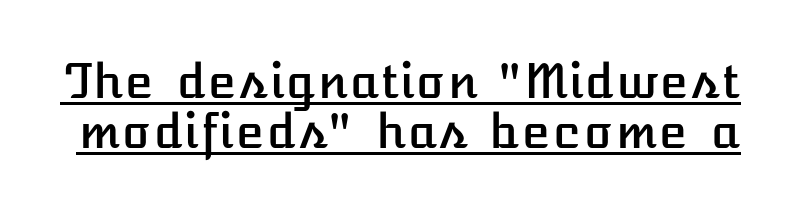
Q: Is the text italic (slanted)? A: No, it is upright.
Q: Is the text underlined? A: Yes.
Q: Is the spacing between letters normal or unusually wide? A: Normal.
Q: Is the spacing between lines tight, normal or loose? A: Tight.
Q: Width (condensed, normal, or wide)? A: Normal.
Q: Stroke contrast? A: Low.
Q: x-height? A: Medium.
